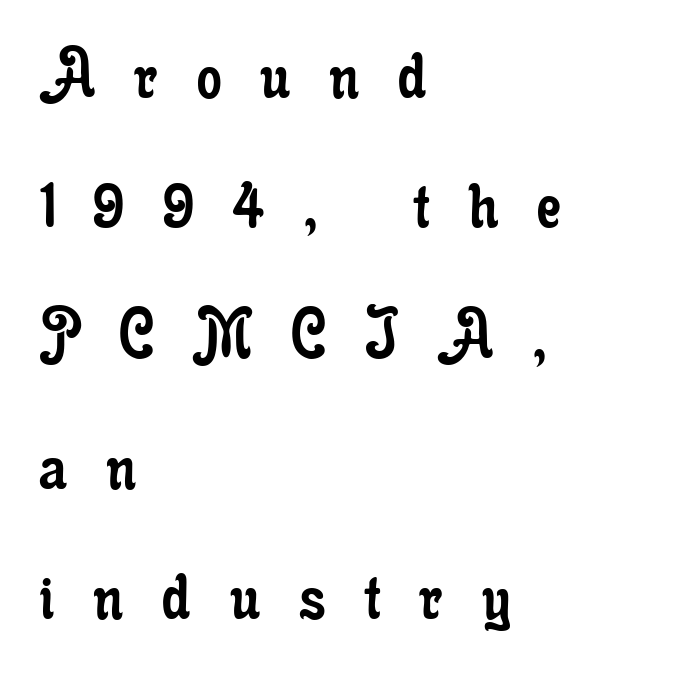
{"serif": "yes", "italic": "no", "bold": "no", "weight": "regular", "width": "condensed", "stroke_contrast": "low", "x_height": "small", "monospaced": "no", "underline": "no", "align": "left", "line_spacing": "normal", "line_spacing_ratio": 1.67, "letter_spacing": "wide", "letter_spacing_em": 0.5, "glyph_px": 78}
